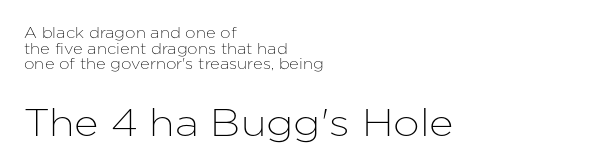
The text was rendered using a sans face with plain stroke endings. Think of a printed novel: that variable character pitch is what you see here. Short and long lines alike share a common starting point at left. No extra tracking has been applied to these lines.
